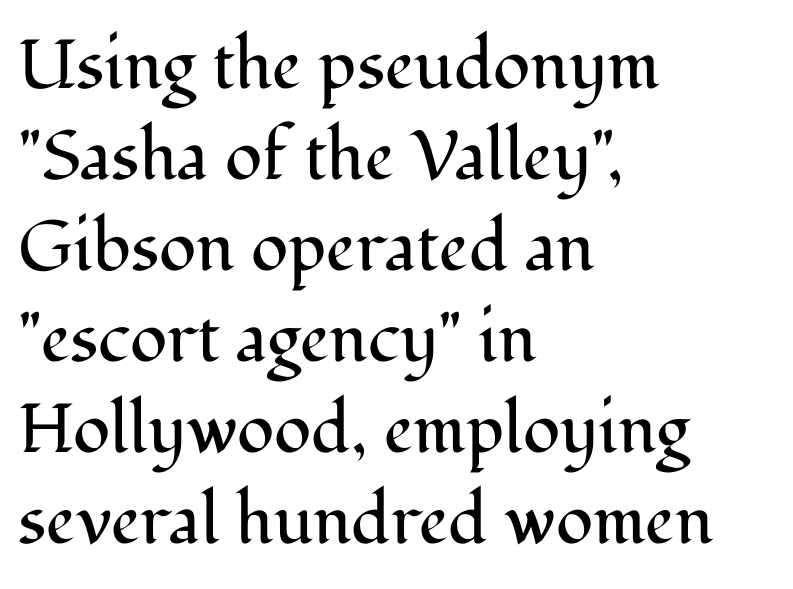
Q: Is the text bold? A: No.
Q: Is the text italic (slanted)? A: No, it is upright.
Q: Is the typeface a serif or a sans-serif typeface? A: Serif.
Q: Is the text underlined? A: No.
Q: How is the paragraph aligned? A: Left-aligned.
Q: Is the spacing between letters normal or unusually wide? A: Normal.
Q: Is the spacing between lines tight, normal or loose? A: Normal.
Q: Width (condensed, normal, or wide)? A: Normal.
Q: Stroke contrast? A: Medium.
Q: x-height? A: Medium.
Q: Monospaced? A: No.
